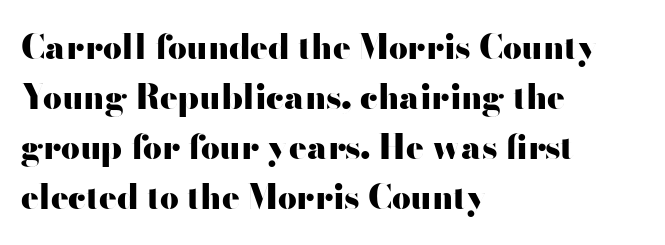
Q: Is the text bold? A: Yes.
Q: Is the text italic (slanted)? A: No, it is upright.
Q: Is the typeface a serif or a sans-serif typeface? A: Serif.
Q: Is the text underlined? A: No.
Q: How is the paragraph aligned? A: Left-aligned.
Q: Is the spacing between letters normal or unusually wide? A: Normal.
Q: Is the spacing between lines tight, normal or loose? A: Normal.
Q: Width (condensed, normal, or wide)? A: Wide.
Q: Stroke contrast? A: High.
Q: x-height? A: Small.
Q: Monospaced? A: No.
